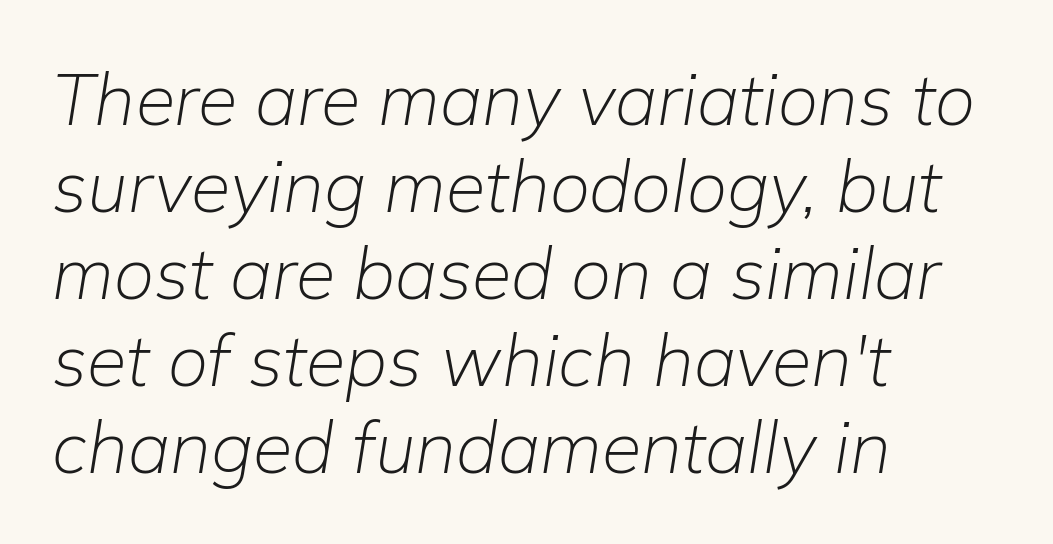
Unbolded letterforms with no extra heft. The face used here is rendered with its standard letterfit. Typeset ragged right — the left edge is the straight one. The passage shown is typed in a proportional face where columns would drift. Would a proofreader flag this as italicized? Yes.
